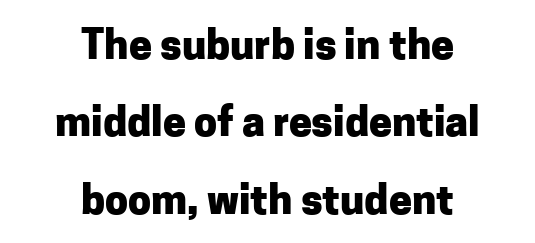
The image shows 41 px heavy sans-serif type, upright; set centered, line spacing 1.89x, normal letter spacing, not underlined; low stroke contrast and a medium x-height.
